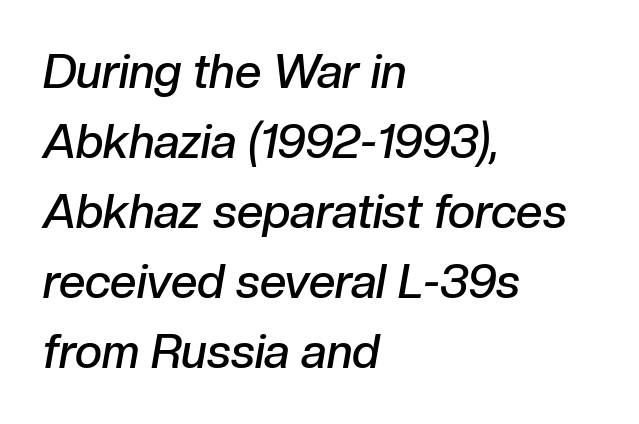
The image shows 47 px semibold type, italic (leaning right); set left-aligned, normal line spacing (1.49x), normal letter spacing, not underlined; low stroke contrast and a medium x-height.
